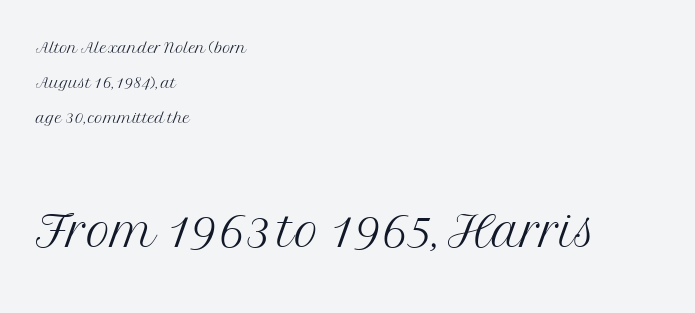
The image shows 67 px light serif type; set left-aligned, normal line spacing (1.6x), normal letter spacing, not underlined; the second (bottom) block is 3.05x larger; medium stroke contrast and a medium x-height.
